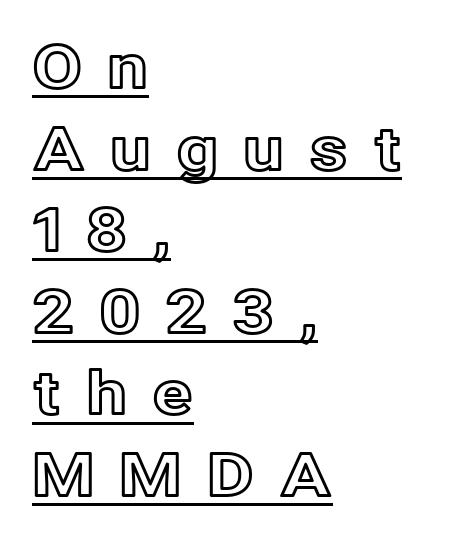
The gaps between neighbouring characters are conspicuously large. The rendering anchors every line to the left-hand side. This sample has the flowing, uneven cadence of proportional lettering. Upright lettering throughout. The sample's only ornament is a line tracing under the words. Successive baselines arrive at the customary interval.
